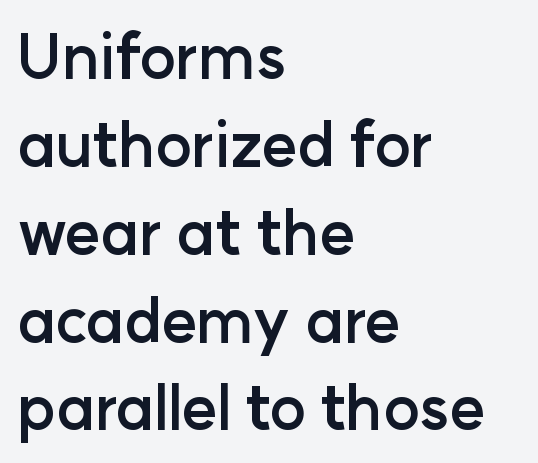
{"serif": "no", "italic": "no", "bold": "yes", "weight": "semibold", "width": "normal", "stroke_contrast": "low", "x_height": "medium", "monospaced": "no", "underline": "no", "align": "left", "line_spacing": "normal", "line_spacing_ratio": 1.44, "letter_spacing": "normal", "letter_spacing_em": 0.0, "glyph_px": 61}
